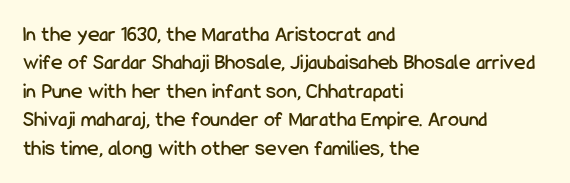
Does extra space separate the letters? No, they use regular spacing. Rows of type keep a routine distance in the vertical direction. Descender tails drop into unmarked territory. No italicization has been applied; the sample stays upright.
